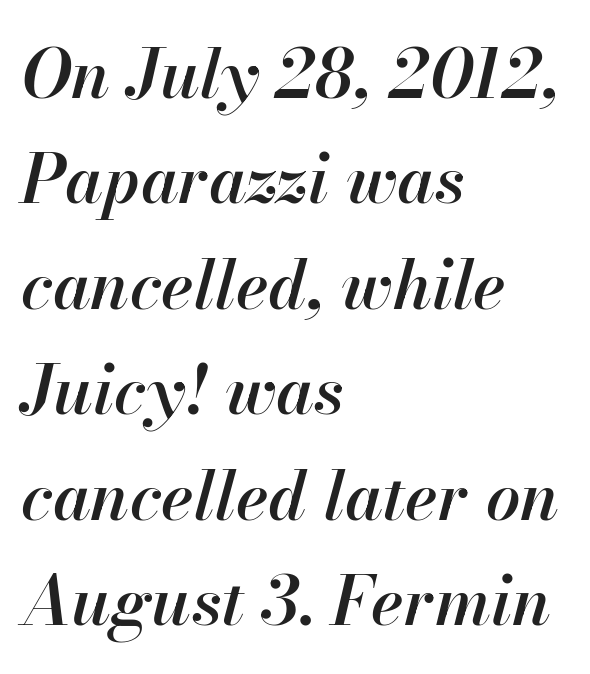
Q: Is the text bold? A: Semi-bold.
Q: Is the text italic (slanted)? A: Yes, it leans right by about 13 degrees.
Q: Is the text underlined? A: No.
Q: How is the paragraph aligned? A: Left-aligned.
Q: Is the spacing between letters normal or unusually wide? A: Normal.
Q: Is the spacing between lines tight, normal or loose? A: Normal.
Q: Width (condensed, normal, or wide)? A: Normal.
Q: Stroke contrast? A: High.
Q: x-height? A: Small.
Q: Monospaced? A: No.
